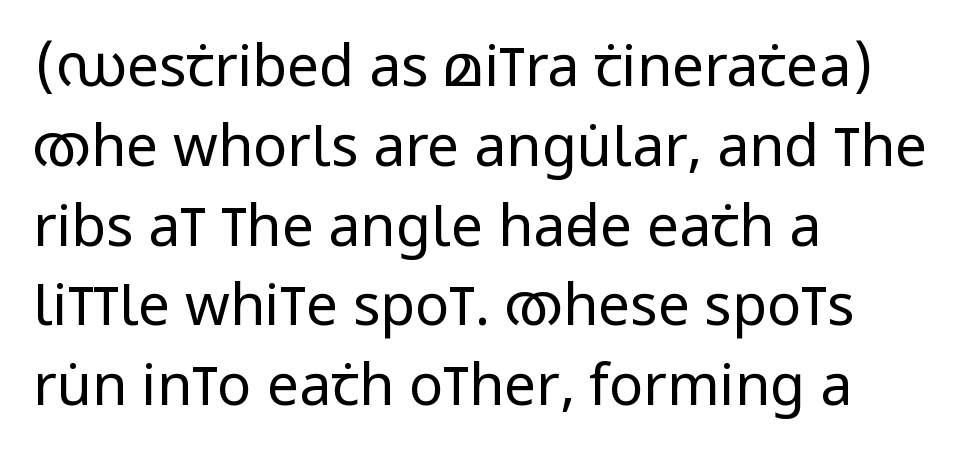
{"serif": "no", "italic": "no", "bold": "no", "weight": "regular", "width": "condensed", "stroke_contrast": "low", "x_height": "large", "monospaced": "no", "underline": "no", "align": "left", "line_spacing": "normal", "line_spacing_ratio": 1.4, "letter_spacing": "normal", "letter_spacing_em": 0.0, "glyph_px": 57}
